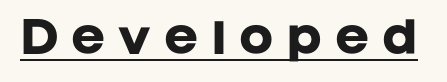
The image shows 41 px heavy sans-serif type, upright; set unusually wide letter spacing (+0.31 em), underlined; low stroke contrast and a large x-height.
